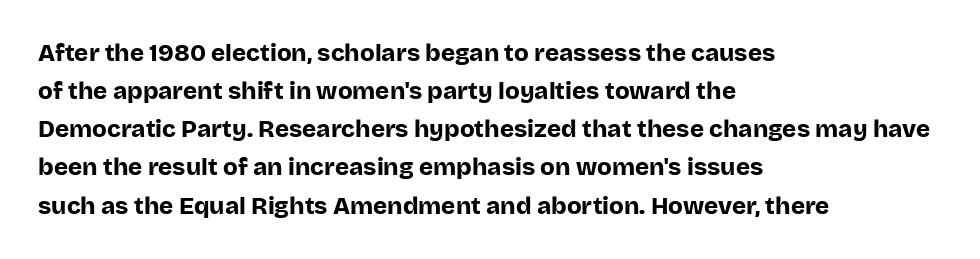
Q: Is the text bold? A: Yes.
Q: Is the text italic (slanted)? A: No, it is upright.
Q: Is the text underlined? A: No.
Q: How is the paragraph aligned? A: Left-aligned.
Q: Is the spacing between letters normal or unusually wide? A: Normal.
Q: Is the spacing between lines tight, normal or loose? A: Normal.
